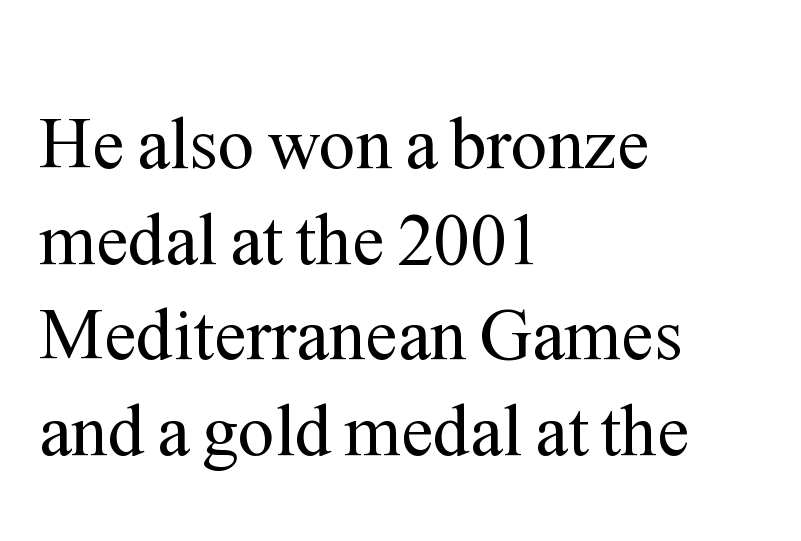
The rendering shows small feet on the letterforms — a serif design. The passage shown is typed in a proportional face where columns would drift. Caption: standard tracking, unaltered. Bold? No — there's no thickening of the strokes. The lettering holds an erect, upright posture throughout.
